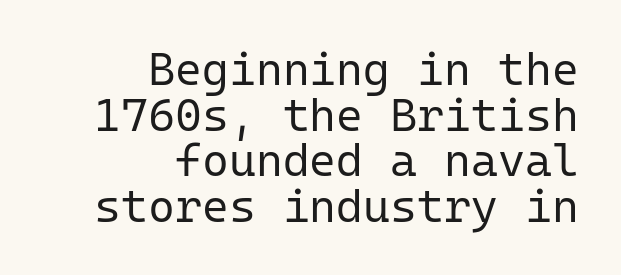
{"serif": "no", "italic": "no", "bold": "no", "weight": "regular", "width": "normal", "stroke_contrast": "low", "x_height": "medium", "monospaced": "yes", "underline": "no", "align": "right", "line_spacing": "tight", "line_spacing_ratio": 0.99, "letter_spacing": "normal", "letter_spacing_em": 0.0, "glyph_px": 46}
